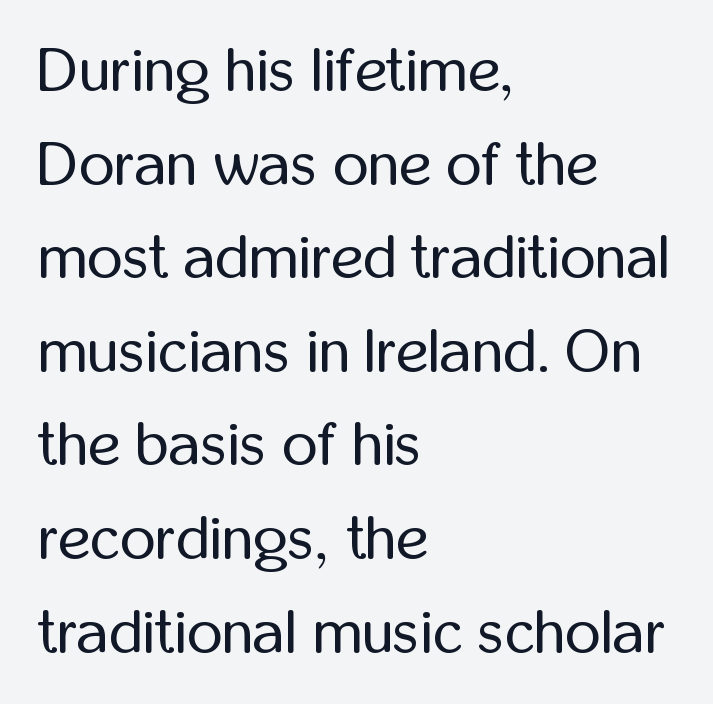
The image shows 62 px regular-weight, condensed sans-serif type, upright; set left-aligned, normal line spacing (1.51x), normal letter spacing, not underlined; low stroke contrast and a medium x-height.
